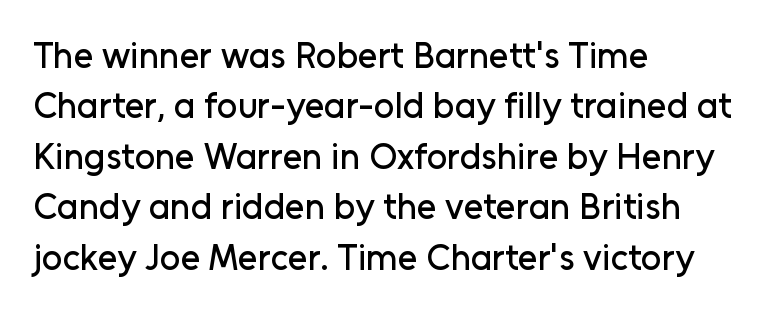
The image shows 36 px sans-serif type, upright; set left-aligned, normal line spacing (1.4x), normal letter spacing, not underlined; low stroke contrast and a medium x-height.
